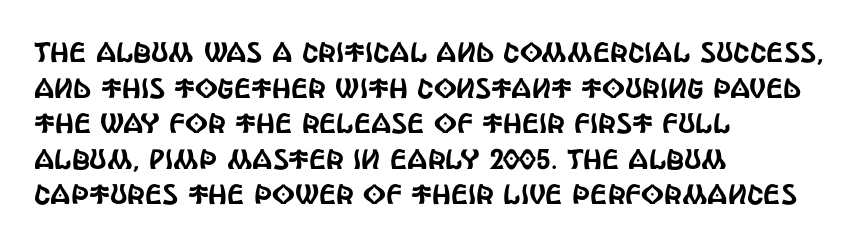
Q: Is the text italic (slanted)? A: No, it is upright.
Q: Is the typeface a serif or a sans-serif typeface? A: Sans-serif.
Q: Is the text underlined? A: No.
Q: How is the paragraph aligned? A: Left-aligned.
Q: Is the spacing between letters normal or unusually wide? A: Normal.
Q: Is the spacing between lines tight, normal or loose? A: Normal.
Q: Width (condensed, normal, or wide)? A: Condensed.
Q: x-height? A: Large.
Q: Monospaced? A: No.
